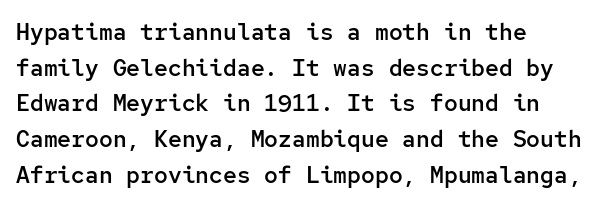
Q: Is the text bold? A: Semi-bold.
Q: Is the text italic (slanted)? A: No, it is upright.
Q: Is the text underlined? A: No.
Q: How is the paragraph aligned? A: Left-aligned.
Q: Is the spacing between letters normal or unusually wide? A: Normal.
Q: Is the spacing between lines tight, normal or loose? A: Normal.
